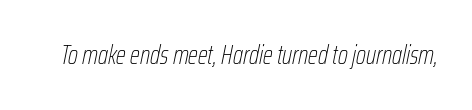
{"italic": "yes", "lean": "right", "slant_degrees": 12, "bold": "no", "underline": "no", "letter_spacing": "normal", "letter_spacing_em": 0.0, "glyph_px": 26}
